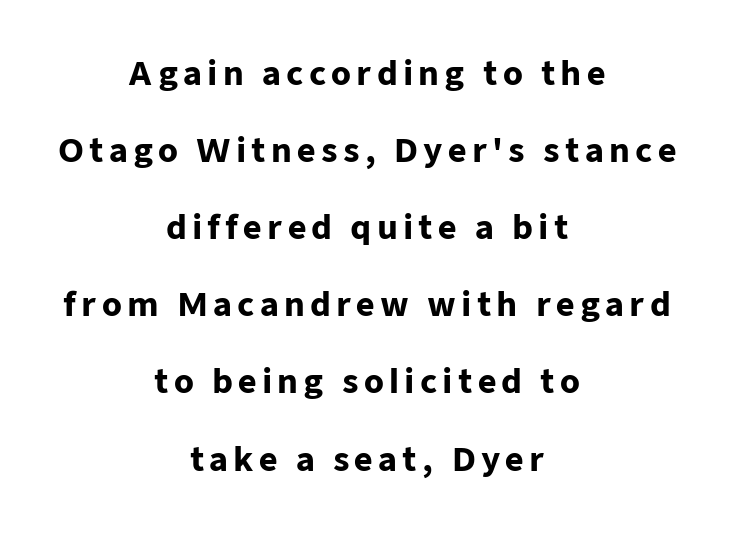
Notice how thick the strokes are: this is what a full bold looks like. Leading: increased. Font category for this specimen: sans-serif. A clean baseline with only descenders dipping below it.
